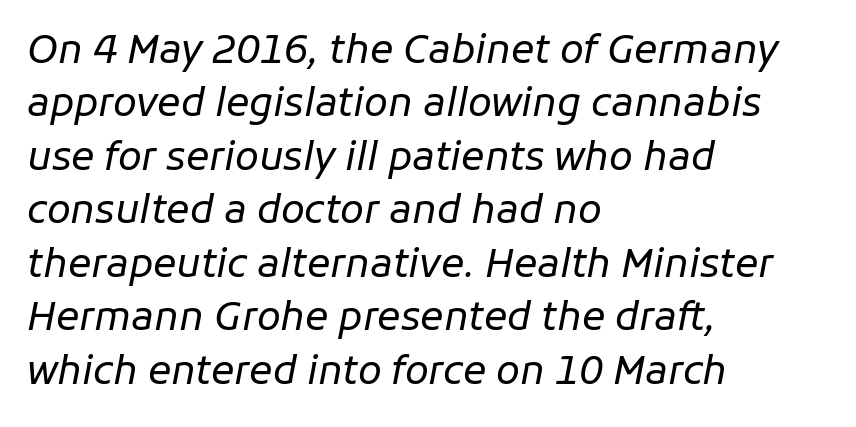
The image shows 39 px regular-weight type, italic (leaning right); set left-aligned, normal line spacing (1.37x), normal letter spacing, not underlined; low stroke contrast and a medium x-height.
